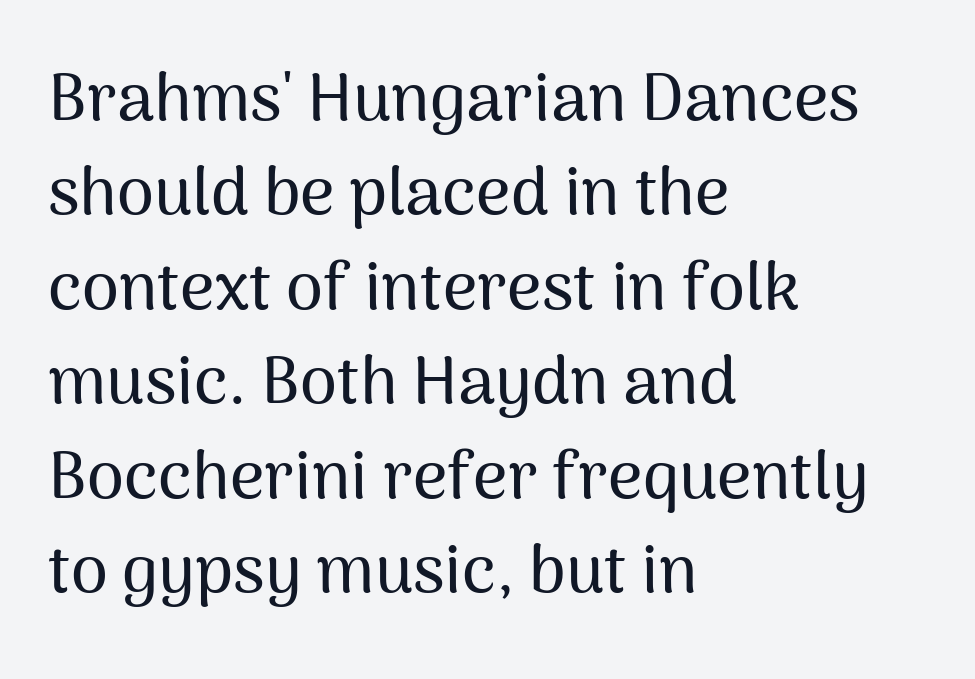
The image shows 67 px sans-serif type, upright; set left-aligned, normal line spacing (1.41x), normal letter spacing, not underlined; medium stroke contrast and a medium x-height.
